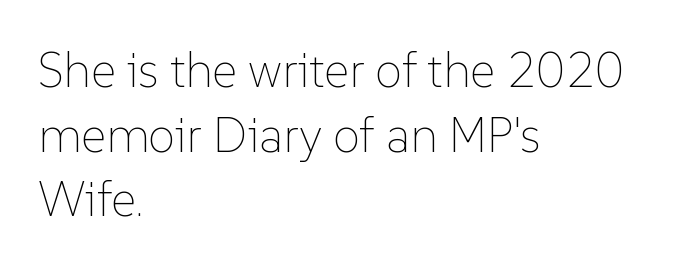
The block of text has a typical density, with ordinary space between rows. In terms of posture, this sample is upright. The face used here is proportionally spaced, like ordinary book or web type. The compositor pushed each line to the left boundary.
